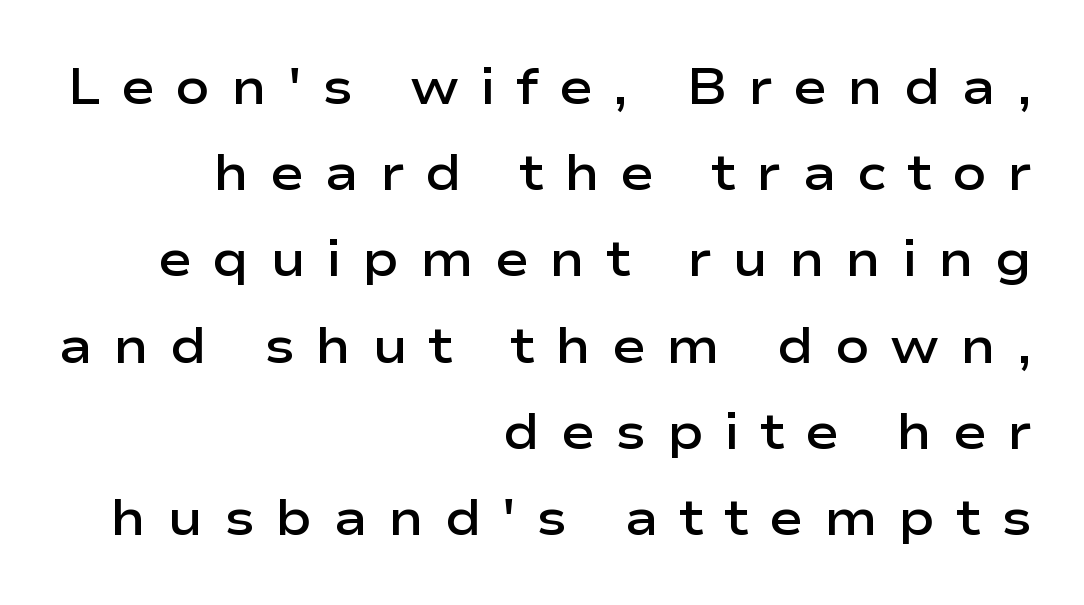
Q: Is the text bold? A: Semi-bold.
Q: Is the text italic (slanted)? A: No, it is upright.
Q: Is the typeface a serif or a sans-serif typeface? A: Sans-serif.
Q: Is the text underlined? A: No.
Q: How is the paragraph aligned? A: Right-aligned.
Q: Is the spacing between letters normal or unusually wide? A: Unusually wide.
Q: Is the spacing between lines tight, normal or loose? A: Normal.
Q: Width (condensed, normal, or wide)? A: Wide.
Q: Stroke contrast? A: Low.
Q: x-height? A: Medium.
Q: Monospaced? A: No.
